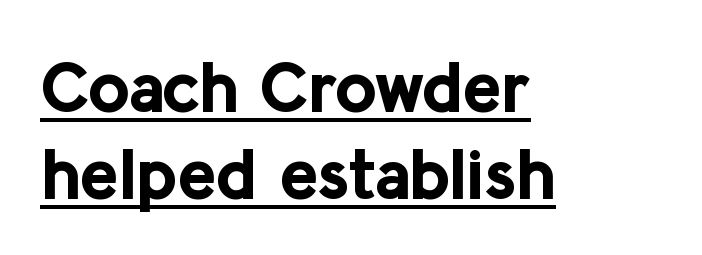
Think of a printed novel: that variable character pitch is what you see here. Short and long lines alike share a common starting point at left. Quick note: underline on. Posture: upright roman. Letterform terminals end flat and unadorned throughout the passage.
